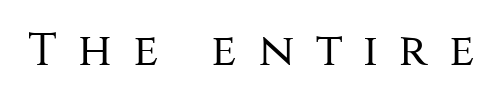
The image shows 46 px regular-weight sans-serif type, upright; set unusually wide letter spacing (+0.46 em), not underlined; medium stroke contrast and a large x-height.
